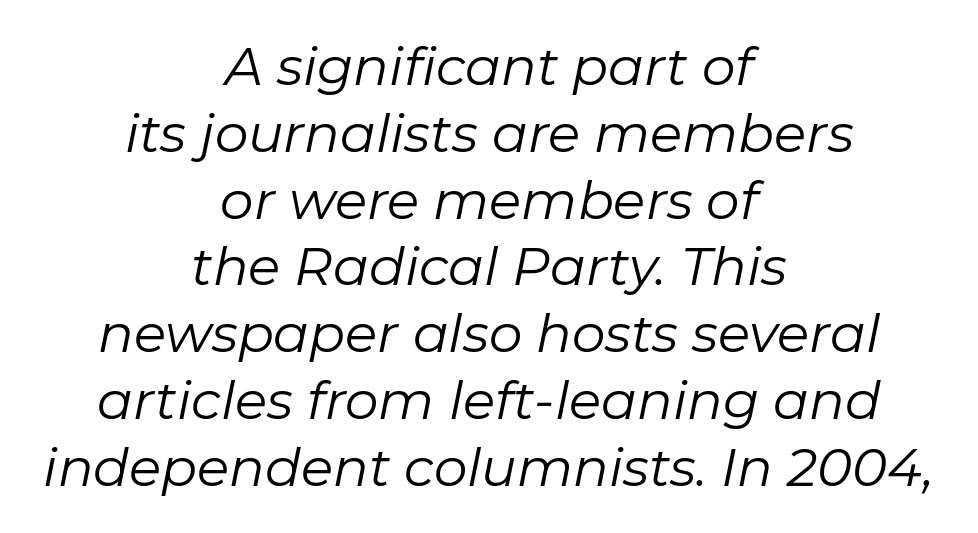
{"italic": "yes", "lean": "right", "slant_degrees": 11, "bold": "no", "weight": "regular", "width": "normal", "stroke_contrast": "low", "x_height": "medium", "monospaced": "no", "underline": "no", "align": "center", "line_spacing": "normal", "line_spacing_ratio": 1.26, "letter_spacing": "normal", "letter_spacing_em": 0.0, "glyph_px": 53}
